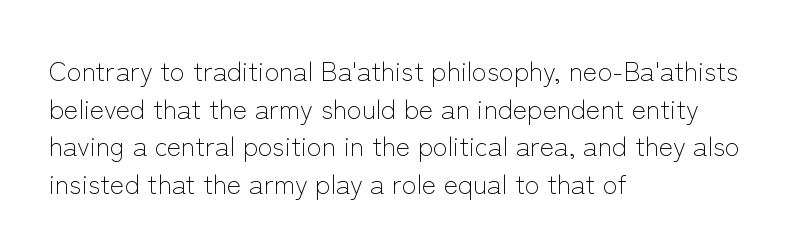
The image shows 27 px text type, upright; set left-aligned, normal line spacing (1.39x), normal letter spacing, not underlined.
